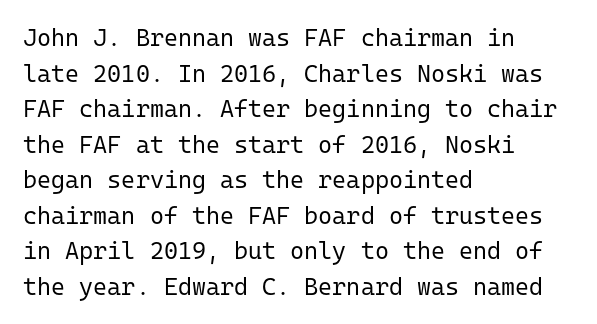
{"italic": "no", "bold": "no", "underline": "no", "align": "left", "line_spacing": "normal", "line_spacing_ratio": 1.48, "letter_spacing": "normal", "letter_spacing_em": 0.0, "glyph_px": 24}
